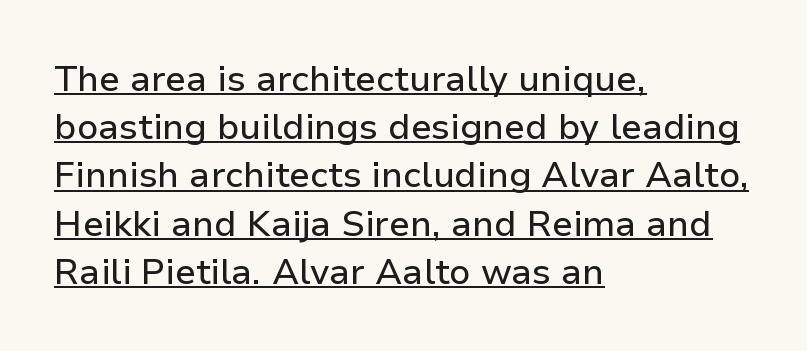
The image shows 36 px sans-serif type, upright; set left-aligned, normal line spacing (1.34x), normal letter spacing, underlined; low stroke contrast and a medium x-height.
